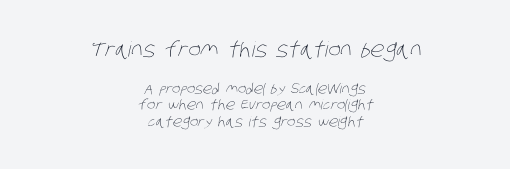
{"bold": "no", "underline": "no", "align": "center", "line_spacing_ratio": 1.19, "letter_spacing": "normal", "letter_spacing_em": 0.0, "larger_block": "first", "size_ratio": 1.5, "glyph_px": 21}
